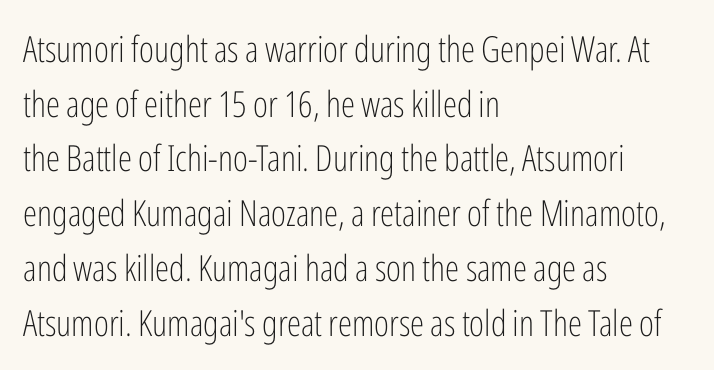
The image shows 36 px light, condensed sans-serif type, upright; set left-aligned, normal line spacing (1.52x), normal letter spacing, not underlined; low stroke contrast and a medium x-height.
